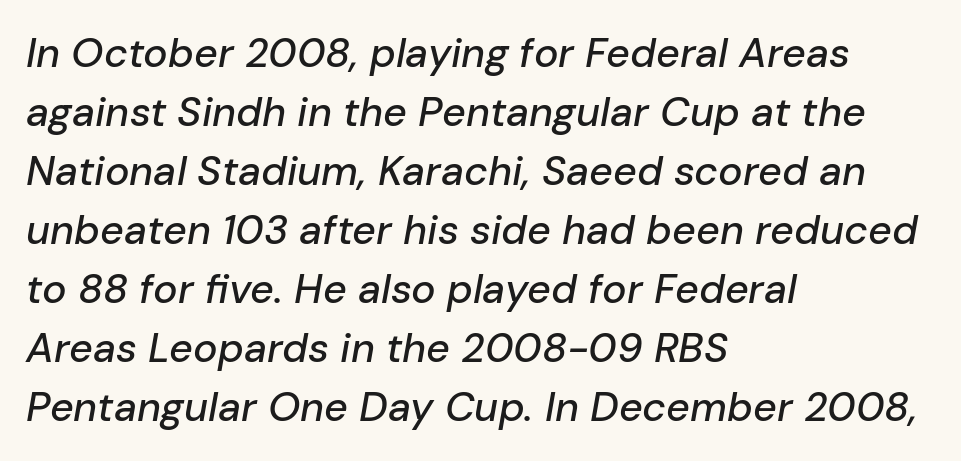
{"italic": "yes", "lean": "right", "slant_degrees": 10, "width": "normal", "stroke_contrast": "low", "x_height": "medium", "monospaced": "no", "underline": "no", "align": "left", "line_spacing": "normal", "line_spacing_ratio": 1.44, "letter_spacing": "normal", "letter_spacing_em": 0.0, "glyph_px": 41}
